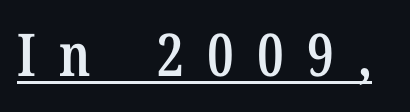
The image shows 59 px semibold, condensed serif type, upright; set unusually wide letter spacing (+0.39 em), underlined; low stroke contrast and a medium x-height.
